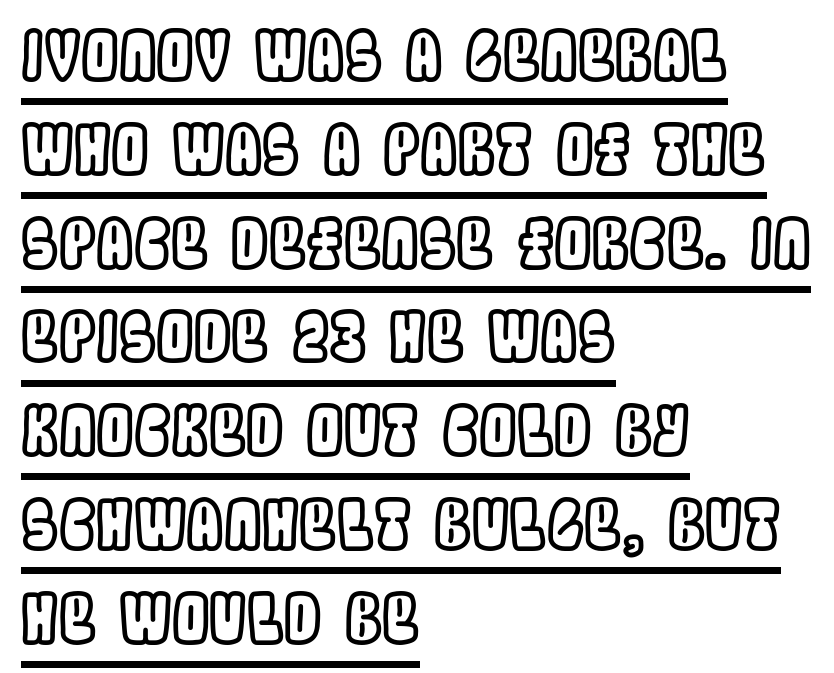
The image shows 67 px condensed type, upright; set left-aligned, normal line spacing (1.4x), normal letter spacing, underlined; a large x-height.
